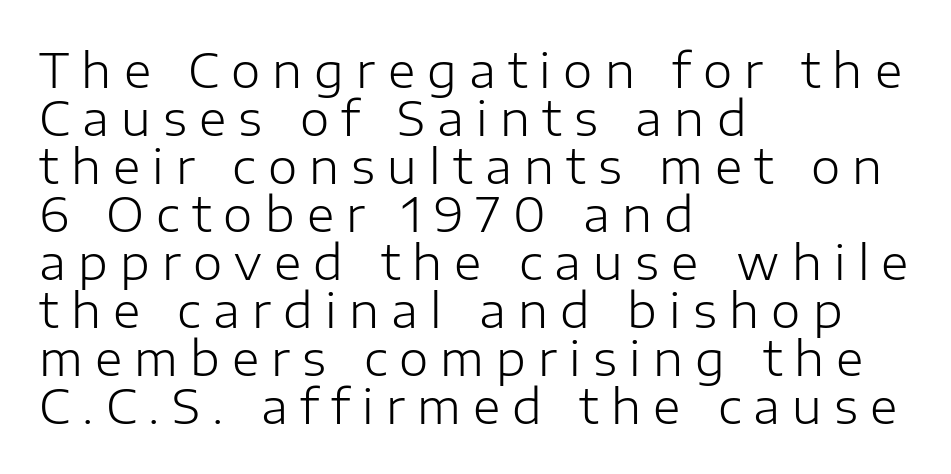
Q: Is the text bold? A: No.
Q: Is the text italic (slanted)? A: No, it is upright.
Q: Is the typeface a serif or a sans-serif typeface? A: Sans-serif.
Q: Is the text underlined? A: No.
Q: How is the paragraph aligned? A: Left-aligned.
Q: Is the spacing between letters normal or unusually wide? A: Unusually wide.
Q: Is the spacing between lines tight, normal or loose? A: Tight.
Q: Width (condensed, normal, or wide)? A: Normal.
Q: Stroke contrast? A: Low.
Q: x-height? A: Medium.
Q: Monospaced? A: No.
